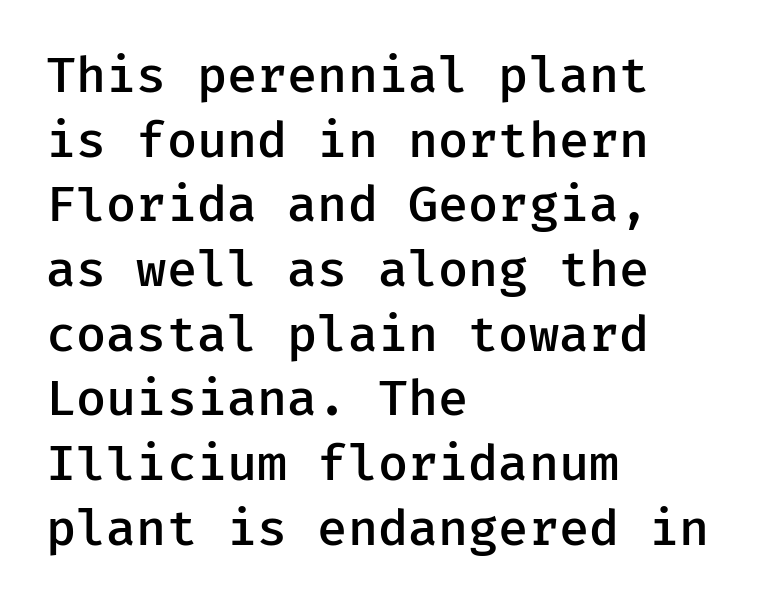
{"serif": "no", "italic": "no", "bold": "semi", "weight": "semibold", "width": "normal", "stroke_contrast": "low", "x_height": "medium", "monospaced": "yes", "underline": "no", "align": "left", "line_spacing": "normal", "line_spacing_ratio": 1.32, "letter_spacing": "normal", "letter_spacing_em": 0.0, "glyph_px": 49}
